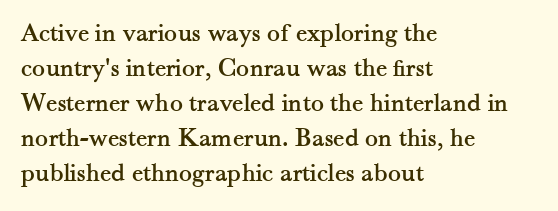
Q: Is the text italic (slanted)? A: No, it is upright.
Q: Is the text underlined? A: No.
Q: How is the paragraph aligned? A: Left-aligned.
Q: Is the spacing between letters normal or unusually wide? A: Normal.
Q: Is the spacing between lines tight, normal or loose? A: Normal.
